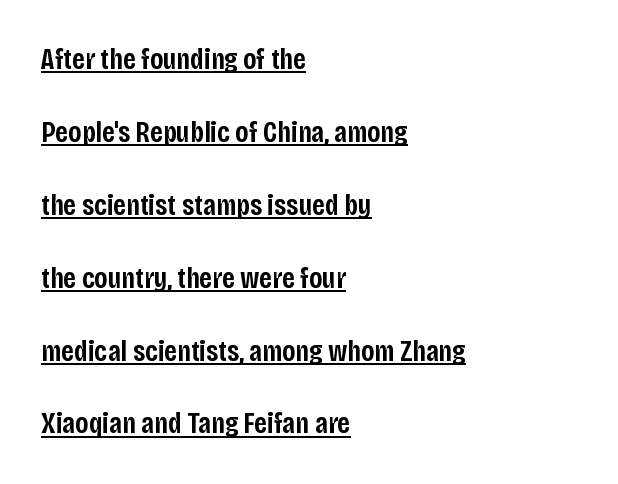
This sample uses a sans-serif face. This rendering uses left alignment, leaving the right contour irregular. Rendered with straight, roman letterforms. The sample's only ornament is a line tracing under the words. These lines carry some extra weight — a demibold, not a full bold. How would I describe the line gaps? Wide and relaxed.
